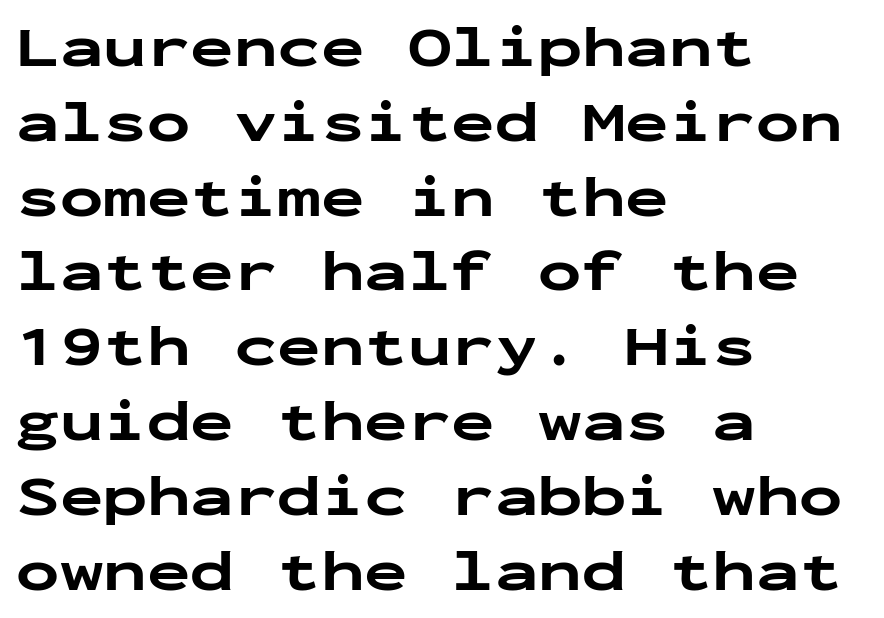
Q: Is the text bold? A: Yes.
Q: Is the text italic (slanted)? A: No, it is upright.
Q: Is the typeface a serif or a sans-serif typeface? A: Sans-serif.
Q: Is the text underlined? A: No.
Q: How is the paragraph aligned? A: Left-aligned.
Q: Is the spacing between letters normal or unusually wide? A: Normal.
Q: Is the spacing between lines tight, normal or loose? A: Normal.
Q: Width (condensed, normal, or wide)? A: Wide.
Q: Stroke contrast? A: Low.
Q: x-height? A: Medium.
Q: Monospaced? A: Yes.
